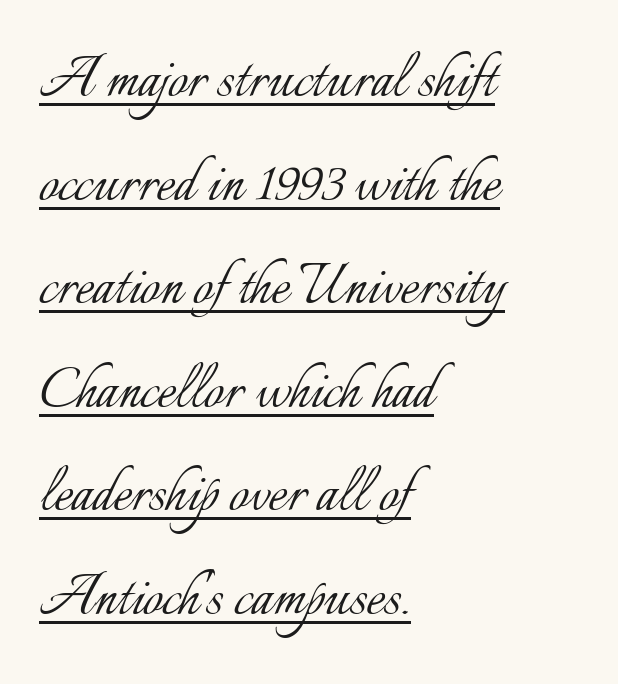
The image shows 70 px light type; set left-aligned, normal line spacing (1.48x), normal letter spacing, underlined; low stroke contrast and a small x-height.
